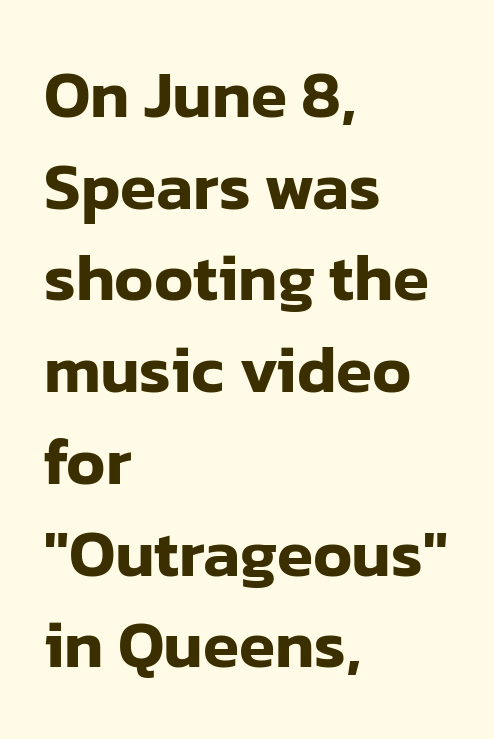
Q: Is the text italic (slanted)? A: No, it is upright.
Q: Is the typeface a serif or a sans-serif typeface? A: Sans-serif.
Q: Is the text underlined? A: No.
Q: How is the paragraph aligned? A: Left-aligned.
Q: Is the spacing between letters normal or unusually wide? A: Normal.
Q: Is the spacing between lines tight, normal or loose? A: Normal.
Q: Width (condensed, normal, or wide)? A: Normal.
Q: Stroke contrast? A: Low.
Q: x-height? A: Medium.
Q: Monospaced? A: No.
